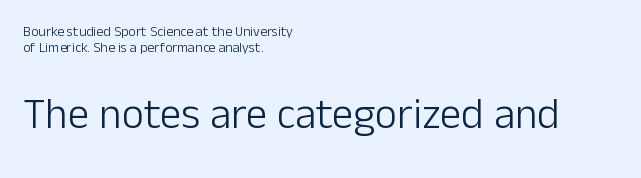
{"serif": "no", "italic": "no", "bold": "no", "weight": "light", "width": "normal", "stroke_contrast": "low", "x_height": "medium", "monospaced": "no", "underline": "no", "align": "left", "line_spacing": "tight", "line_spacing_ratio": 1.14, "letter_spacing": "normal", "letter_spacing_em": 0.0, "larger_block": "second", "size_ratio": 3.07, "glyph_px": 43}
